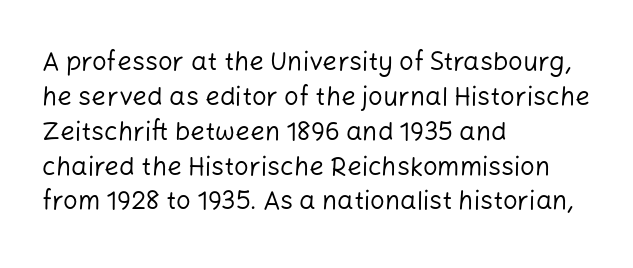
Q: Is the text bold? A: No.
Q: Is the text italic (slanted)? A: No, it is upright.
Q: Is the text underlined? A: No.
Q: How is the paragraph aligned? A: Left-aligned.
Q: Is the spacing between letters normal or unusually wide? A: Normal.
Q: Is the spacing between lines tight, normal or loose? A: Normal.
